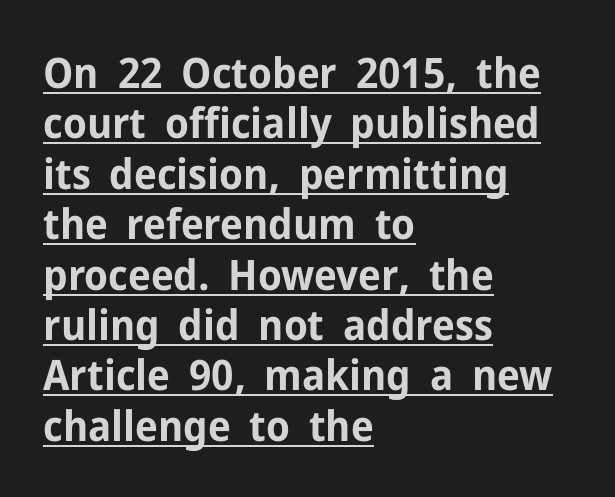
Q: Is the text bold? A: Yes.
Q: Is the text italic (slanted)? A: No, it is upright.
Q: Is the typeface a serif or a sans-serif typeface? A: Sans-serif.
Q: Is the text underlined? A: Yes.
Q: How is the paragraph aligned? A: Left-aligned.
Q: Is the spacing between letters normal or unusually wide? A: Normal.
Q: Width (condensed, normal, or wide)? A: Normal.
Q: Stroke contrast? A: Low.
Q: x-height? A: Medium.
Q: Monospaced? A: No.
